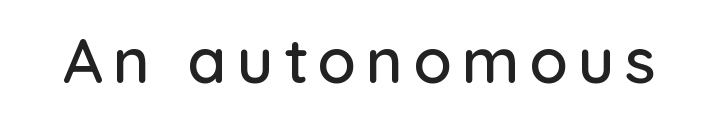
The space directly below the letters is spotless. Note the varied advance widths — an 'i' is clearly narrower than an 'm'. Serif or sans? Sans — the stroke terminals are bare. This is roman type, the default non-slanted kind.
